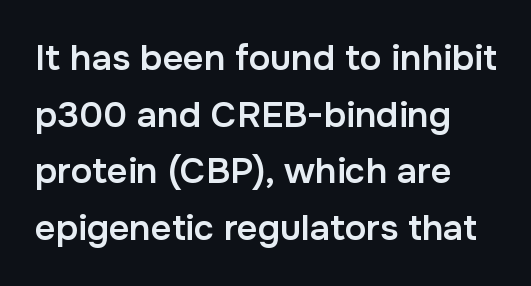
{"serif": "no", "italic": "no", "bold": "semi", "weight": "semibold", "width": "normal", "stroke_contrast": "low", "x_height": "medium", "monospaced": "no", "underline": "no", "line_spacing": "normal", "line_spacing_ratio": 1.57, "letter_spacing": "normal", "letter_spacing_em": 0.0, "glyph_px": 36}
